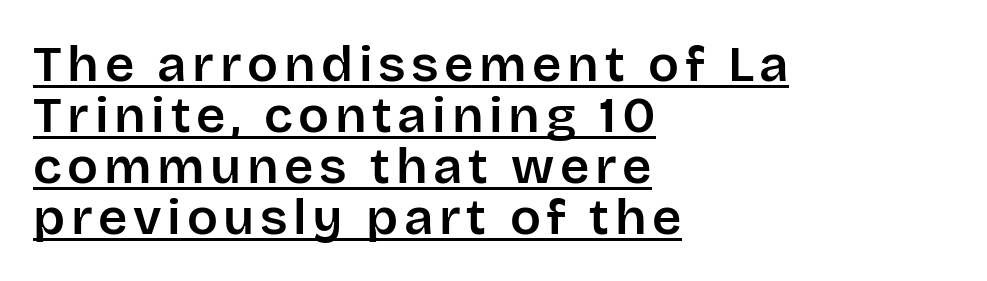
{"serif": "no", "italic": "no", "width": "normal", "stroke_contrast": "low", "x_height": "large", "monospaced": "no", "underline": "yes", "align": "left", "line_spacing": "tight", "line_spacing_ratio": 1.0, "glyph_px": 51}
